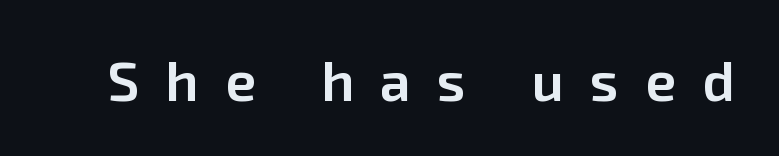
Q: Is the text bold? A: Semi-bold.
Q: Is the text italic (slanted)? A: No, it is upright.
Q: Is the typeface a serif or a sans-serif typeface? A: Sans-serif.
Q: Is the text underlined? A: No.
Q: Is the spacing between letters normal or unusually wide? A: Unusually wide.
Q: Width (condensed, normal, or wide)? A: Normal.
Q: Stroke contrast? A: Low.
Q: x-height? A: Medium.
Q: Monospaced? A: No.
